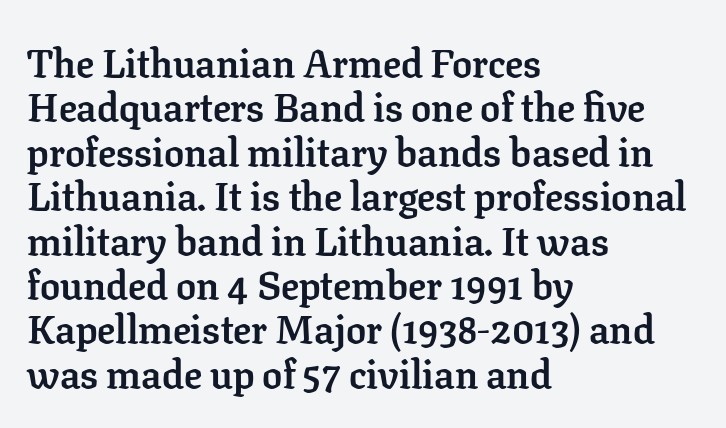
The image shows 40 px semibold serif type, upright; set left-aligned, tight line spacing (1.11x), normal letter spacing, not underlined; low stroke contrast and a medium x-height.
